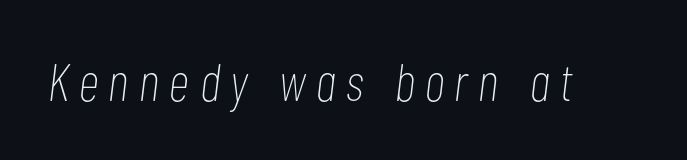
The image shows 53 px thin, condensed type, italic (leaning right); set unusually wide letter spacing (+0.2 em), not underlined; low stroke contrast and a medium x-height.
